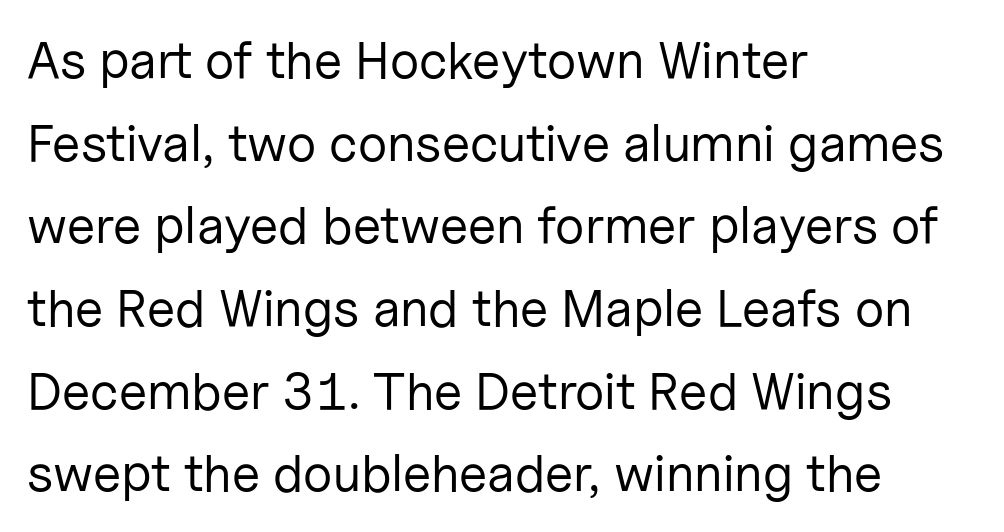
Q: Is the text bold? A: No.
Q: Is the text italic (slanted)? A: No, it is upright.
Q: Is the typeface a serif or a sans-serif typeface? A: Sans-serif.
Q: Is the text underlined? A: No.
Q: How is the paragraph aligned? A: Left-aligned.
Q: Is the spacing between letters normal or unusually wide? A: Normal.
Q: Is the spacing between lines tight, normal or loose? A: Normal.
Q: Width (condensed, normal, or wide)? A: Normal.
Q: Stroke contrast? A: Low.
Q: x-height? A: Medium.
Q: Monospaced? A: No.
